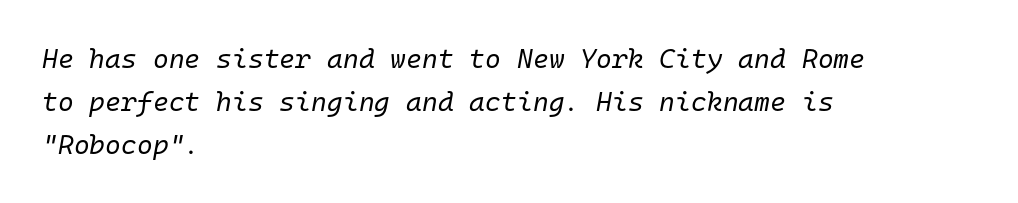
The image shows 27 px text type, italic (leaning right); set left-aligned, normal line spacing (1.59x), normal letter spacing, not underlined.
